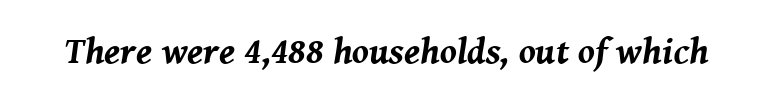
Emphasis-style slanted type is in use. Typographic density is high because the face is bold. Inter-character spacing is left at the font's built-in metrics. The specimen omits any rule beneath the text block's lines.
